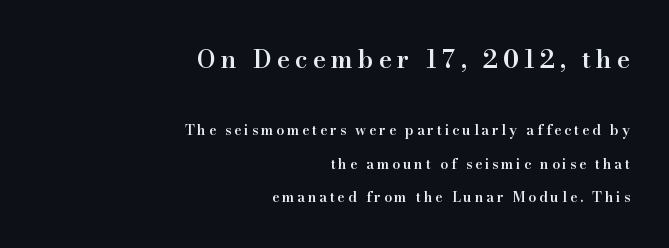
{"italic": "no", "bold": "semi", "underline": "no", "align": "right", "line_spacing": "loose", "line_spacing_ratio": 2.4, "letter_spacing": "wide", "letter_spacing_em": 0.2, "larger_block": "first", "size_ratio": 1.79, "glyph_px": 25}
